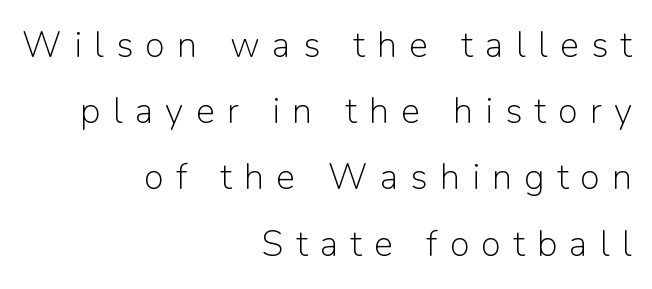
Q: Is the text bold? A: No.
Q: Is the text italic (slanted)? A: No, it is upright.
Q: Is the typeface a serif or a sans-serif typeface? A: Sans-serif.
Q: Is the text underlined? A: No.
Q: How is the paragraph aligned? A: Right-aligned.
Q: Is the spacing between letters normal or unusually wide? A: Unusually wide.
Q: Width (condensed, normal, or wide)? A: Normal.
Q: Stroke contrast? A: Low.
Q: x-height? A: Medium.
Q: Monospaced? A: No.
